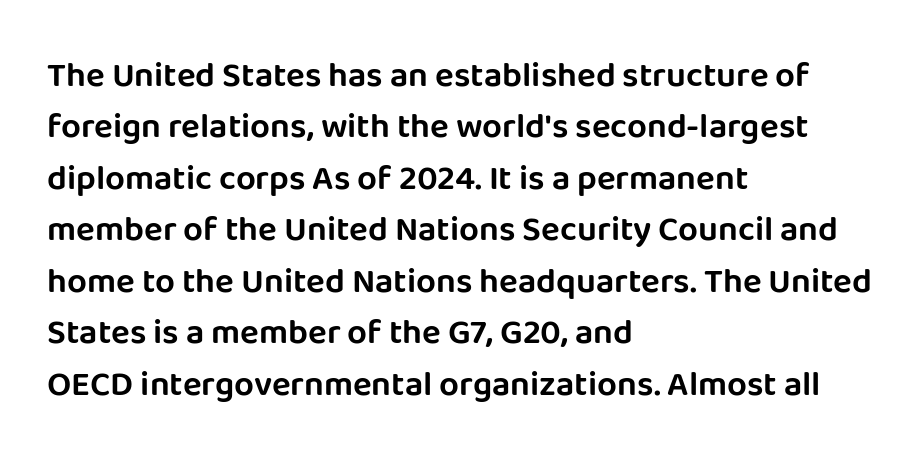
Default kerning and tracking; the words read as compact shapes. Examine the stroke ends and you'll find no serifs. A typesetter would call this proportional, since set widths differ per character. Clear beneath every line of the passage. This sample is left-justified, so line endings fall wherever the words run out.
